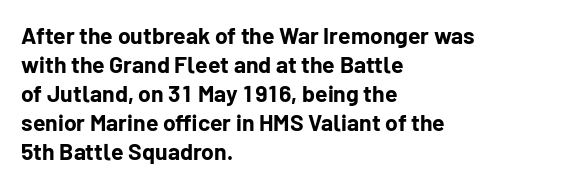
{"italic": "no", "bold": "yes", "underline": "no", "align": "left", "line_spacing": "normal", "line_spacing_ratio": 1.26, "letter_spacing": "normal", "letter_spacing_em": 0.0, "glyph_px": 23}
